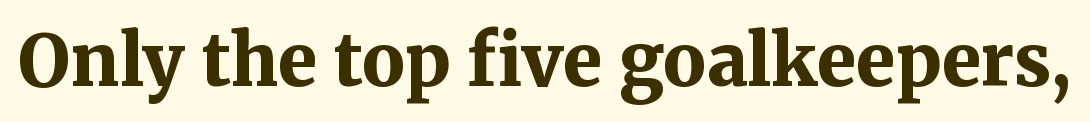
Q: Is the text bold? A: Yes.
Q: Is the text italic (slanted)? A: No, it is upright.
Q: Is the typeface a serif or a sans-serif typeface? A: Serif.
Q: Is the text underlined? A: No.
Q: Is the spacing between letters normal or unusually wide? A: Normal.
Q: Width (condensed, normal, or wide)? A: Normal.
Q: Stroke contrast? A: Medium.
Q: x-height? A: Medium.
Q: Monospaced? A: No.
